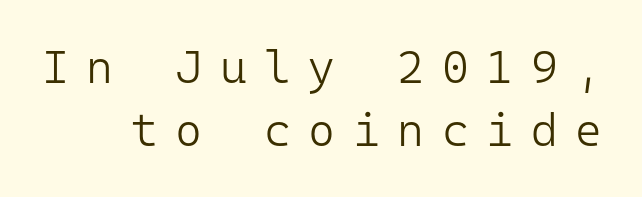
Is there any slant? The stems are plumb. The strip under each line holds only bare page. Rows of type keep a routine distance in the vertical direction. Spacing verdict: monospaced, one width for all characters.
